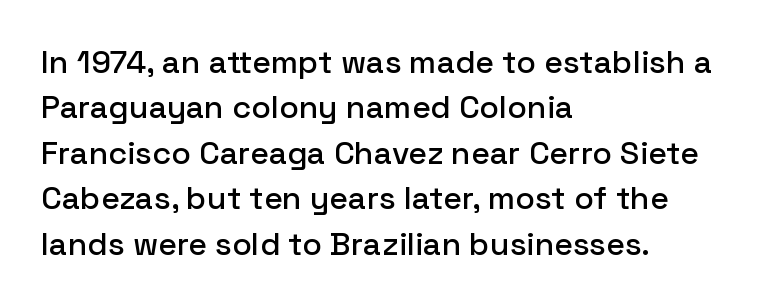
Serif or sans? Sans — the stroke terminals are bare. Rule under the text: the space is simply empty. The letters advance in unequal steps, a hallmark of proportional type. Tracking value appears to be zero — textbook default spacing.
